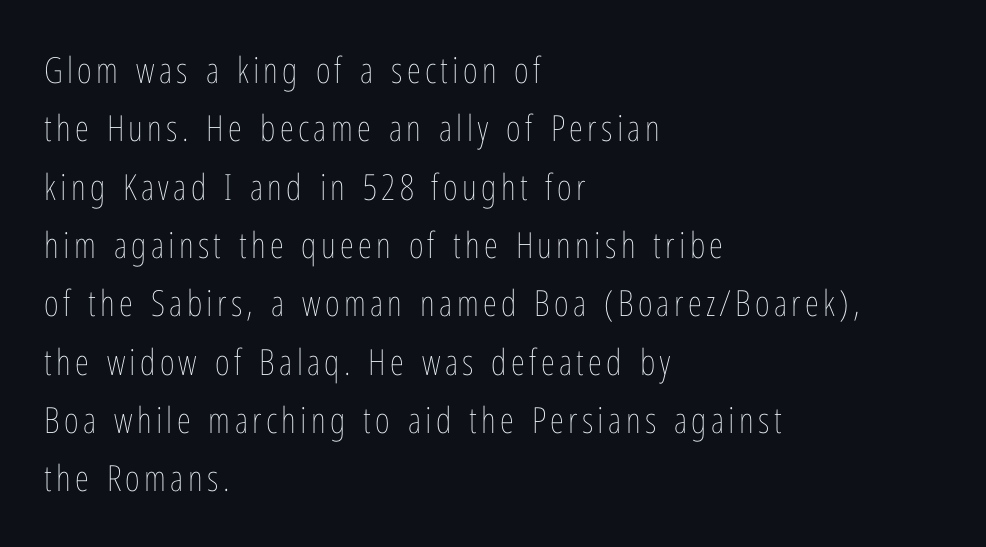
The compositor pushed each line to the left boundary. The passage shown is not bold in any degree. The block of text has a typical density, with ordinary space between rows. Italic? Not at all — the glyphs are vertical. Each letter keeps its own natural width here, so spacing adapts to shape. Descenders hang freely into open space.
